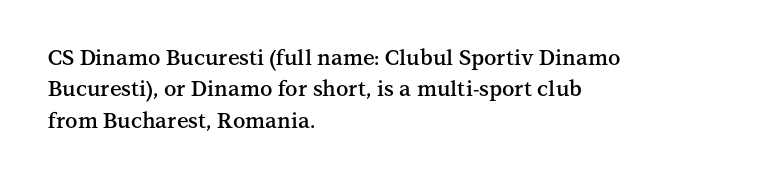
Emphasis by weight is partial: semibold. A typesetter would call this leading conventional body-copy spacing. The rendering keeps characters at their native spacing. This is roman type, the default non-slanted kind. Compared with a centered layout, this one pins lines to the left instead.
